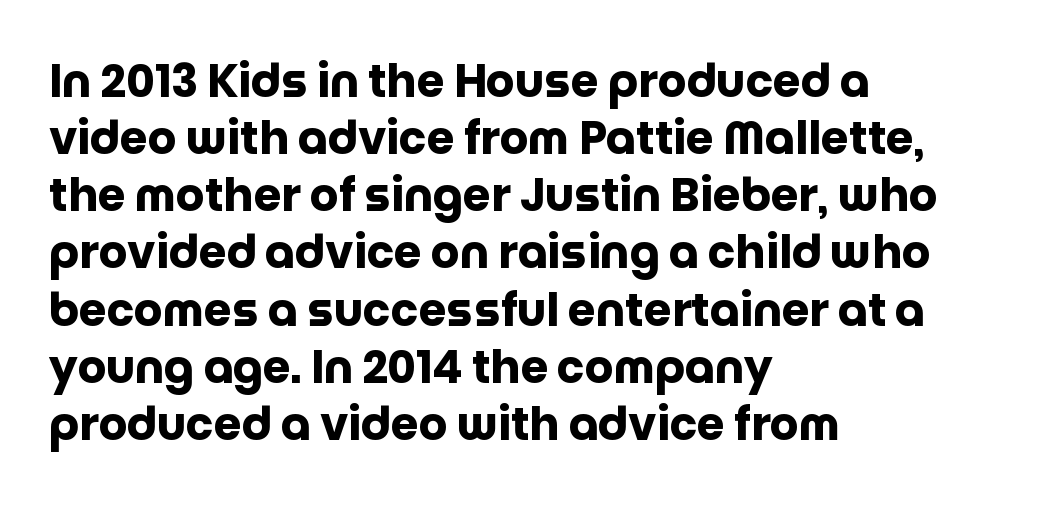
The image shows 45 px heavy sans-serif type, upright; set left-aligned, normal line spacing (1.27x), normal letter spacing, not underlined; low stroke contrast and a large x-height.
